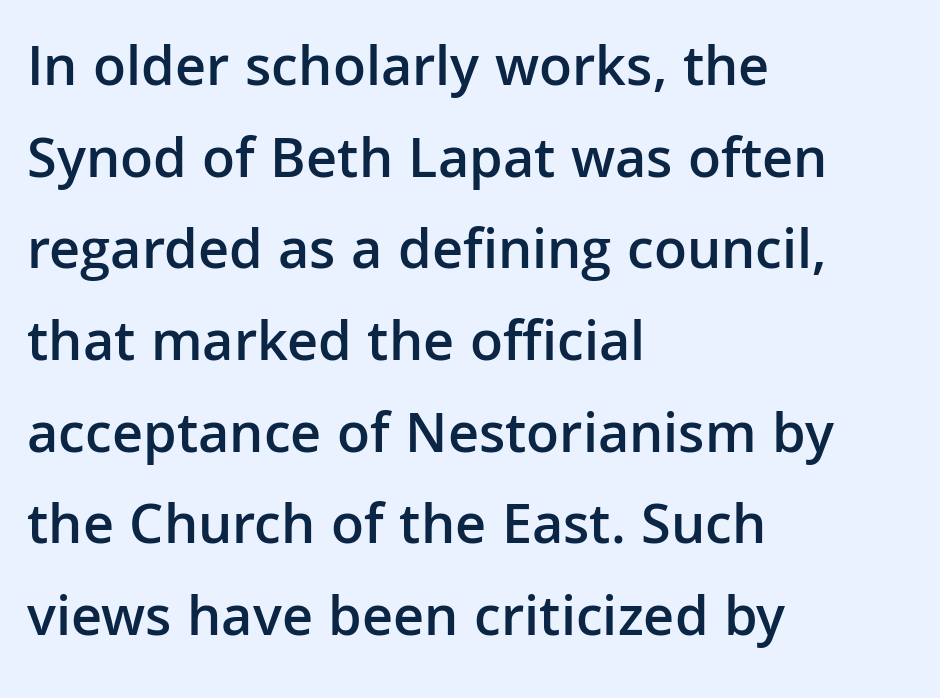
Line spacing here is normal. Underline: absent. The rendering uses natural spacing where letterforms have individual widths. Line beginnings align vertically; line endings do not.
